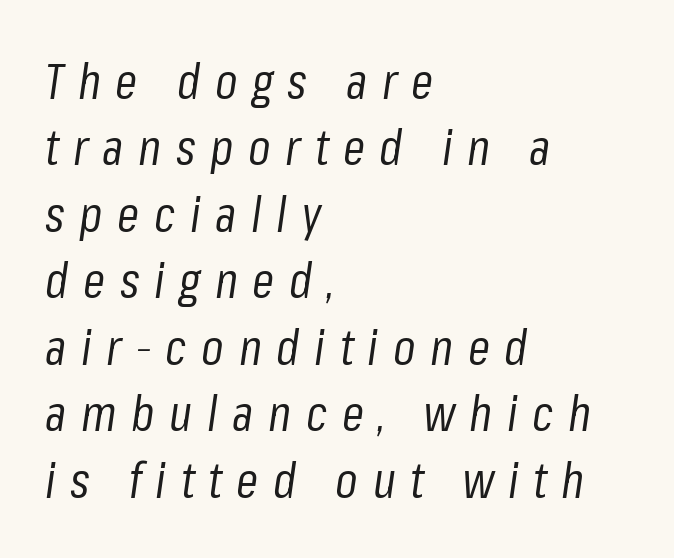
Q: Is the text bold? A: No.
Q: Is the text italic (slanted)? A: Yes, it leans right by about 8 degrees.
Q: Is the text underlined? A: No.
Q: How is the paragraph aligned? A: Left-aligned.
Q: Is the spacing between letters normal or unusually wide? A: Unusually wide.
Q: Is the spacing between lines tight, normal or loose? A: Normal.
Q: Width (condensed, normal, or wide)? A: Condensed.
Q: Stroke contrast? A: Low.
Q: x-height? A: Medium.
Q: Monospaced? A: No.
